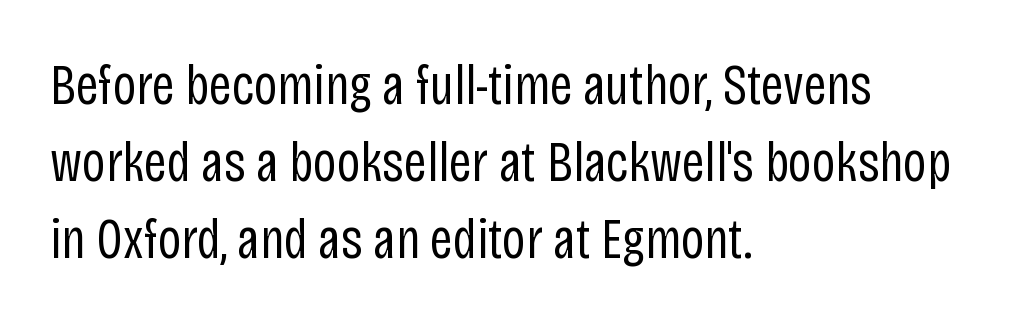
In terms of letterspacing, this is plain default setting. A sans-serif font was chosen for this passage. Varying glyph widths throughout — classic text-font behaviour. Unmarked baselines from the first word to the last.
